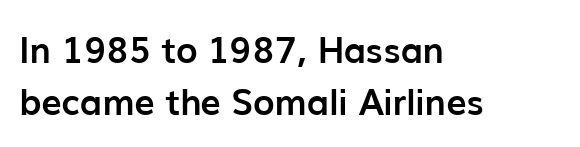
These lines are set flush left with a ragged right edge. Typographic density is high because the face is bold. Underlining? Definitely not there. You can tell from the bare stems that sans-serif type was used. Summary of vertical rhythm: regular, with standard interline spacing.
